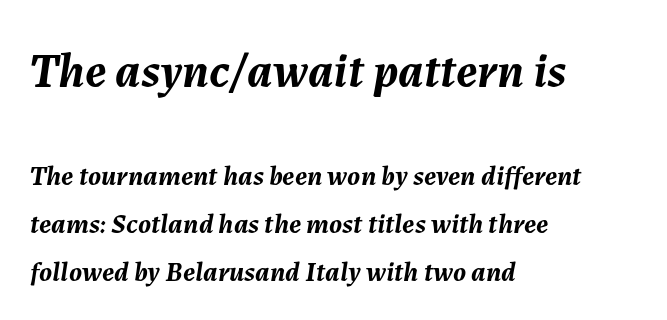
Q: Is the text bold? A: Yes.
Q: Is the text italic (slanted)? A: Yes, it leans right by about 7 degrees.
Q: Is the text underlined? A: No.
Q: How is the paragraph aligned? A: Left-aligned.
Q: Is the spacing between letters normal or unusually wide? A: Normal.
Q: Is the spacing between lines tight, normal or loose? A: Normal.
Q: Which block of text is set in a larger size, the first (top) or the second (bottom)? A: The first (top) one.
Q: Width (condensed, normal, or wide)? A: Normal.
Q: Stroke contrast? A: Medium.
Q: x-height? A: Medium.
Q: Monospaced? A: No.
